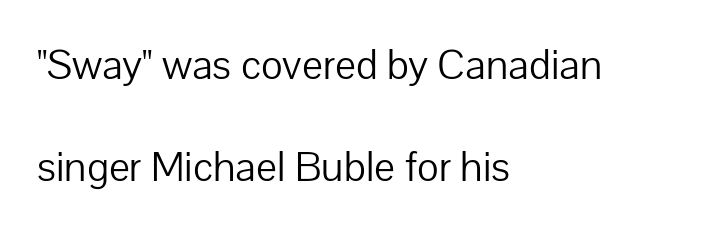
The letterforms sit at book weight or below. The typeface chosen for these lines omits serifs. Decoration check: the copy has no underline. Is this a fixed-width face? No — the glyphs have proportional, varying widths. There is no visible air inserted between adjacent glyphs. The leading is generous, giving the passage an open texture.
